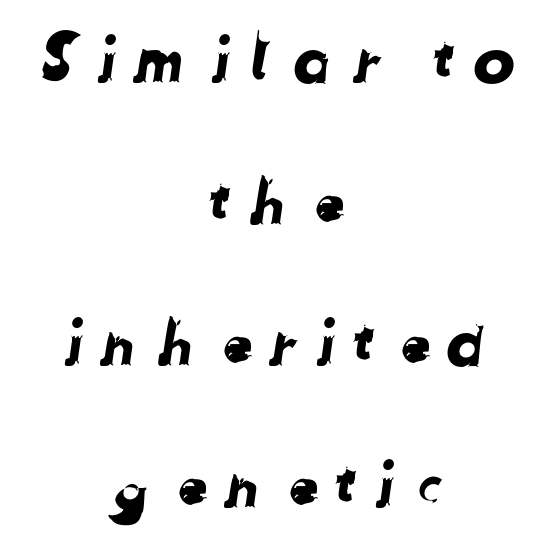
{"serif": "no", "width": "normal", "stroke_contrast": "low", "x_height": "medium", "monospaced": "no", "underline": "no", "align": "center", "line_spacing": "loose", "line_spacing_ratio": 2.25, "letter_spacing": "wide", "letter_spacing_em": 0.25, "glyph_px": 63}
